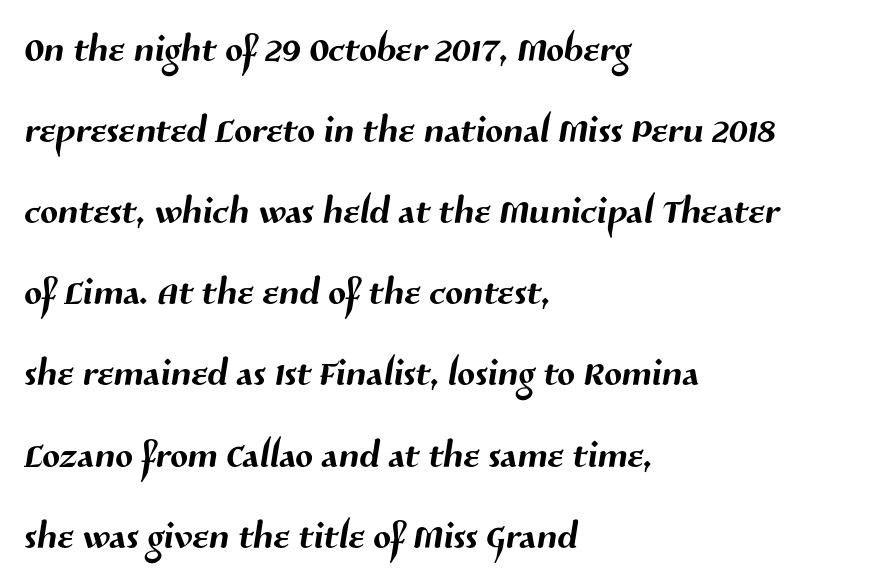
Q: Is the typeface a serif or a sans-serif typeface? A: Sans-serif.
Q: Is the text underlined? A: No.
Q: How is the paragraph aligned? A: Left-aligned.
Q: Is the spacing between letters normal or unusually wide? A: Normal.
Q: Is the spacing between lines tight, normal or loose? A: Normal.
Q: Width (condensed, normal, or wide)? A: Normal.
Q: Stroke contrast? A: Medium.
Q: x-height? A: Medium.
Q: Monospaced? A: No.
